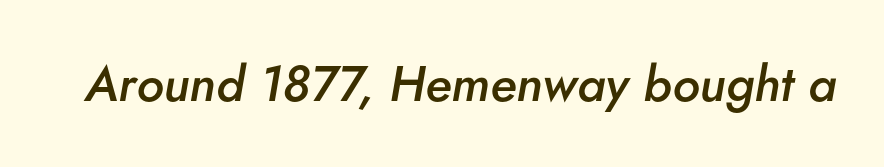
The image shows 50 px semibold type, italic (leaning right); set normal letter spacing, not underlined; low stroke contrast and a small x-height.
